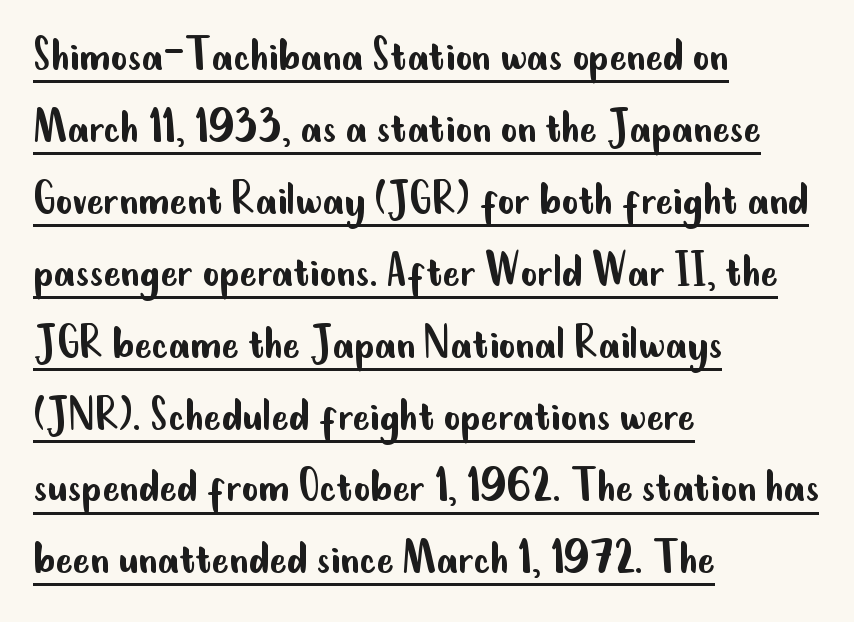
The sample's only ornament is a line tracing under the words. Every stem runs plumb, perpendicular to the baseline. This sample has the flowing, uneven cadence of proportional lettering. A typesetter would call this leading conventional body-copy spacing. Nothing heavy about these letters — not bold at all.
